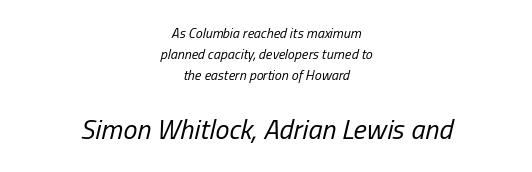
Q: Is the text bold? A: No.
Q: Is the text italic (slanted)? A: Yes, it leans right by about 13 degrees.
Q: Is the text underlined? A: No.
Q: How is the paragraph aligned? A: Centered.
Q: Is the spacing between letters normal or unusually wide? A: Normal.
Q: Is the spacing between lines tight, normal or loose? A: Normal.
Q: Which block of text is set in a larger size, the first (top) or the second (bottom)? A: The second (bottom) one.
Q: Width (condensed, normal, or wide)? A: Condensed.
Q: Stroke contrast? A: Low.
Q: x-height? A: Medium.
Q: Monospaced? A: No.
